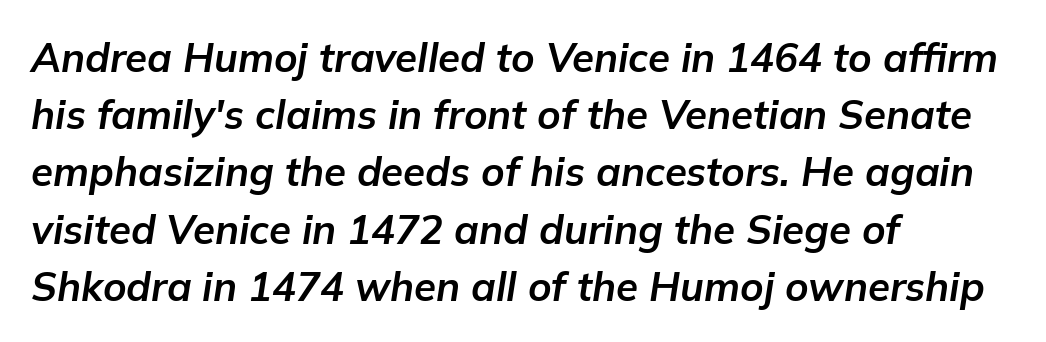
The image shows 40 px bold type, italic (leaning right); set left-aligned, normal line spacing (1.43x), normal letter spacing, not underlined; low stroke contrast and a medium x-height.
